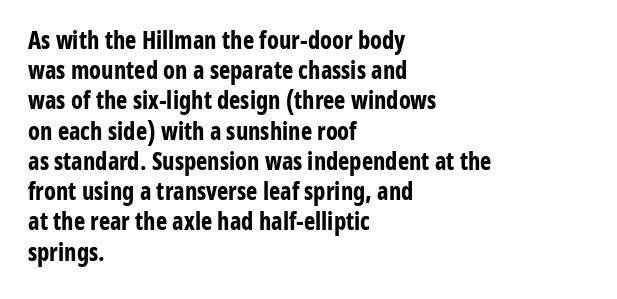
{"italic": "no", "bold": "yes", "underline": "no", "align": "left", "line_spacing": "normal", "line_spacing_ratio": 1.26, "letter_spacing": "normal", "letter_spacing_em": 0.0, "glyph_px": 24}
